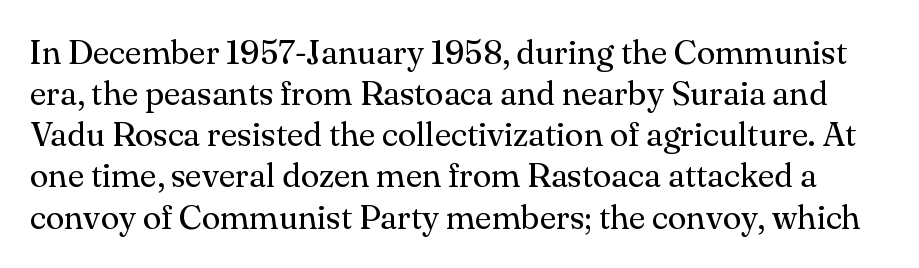
This reads as an unemphasized weight, regular at the heaviest. These lines are rendered in a variable-pitch font. Compared with typical body copy, the letter spacing here is the same. Every stem runs plumb, perpendicular to the baseline.
